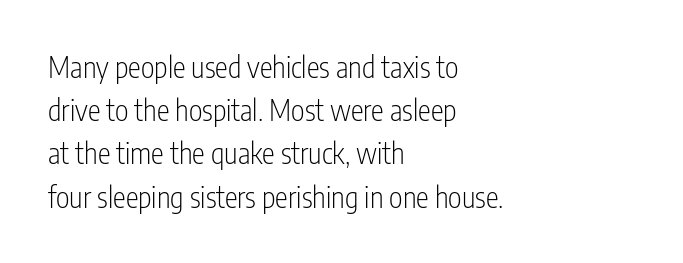
Q: Is the text bold? A: No.
Q: Is the text italic (slanted)? A: No, it is upright.
Q: Is the typeface a serif or a sans-serif typeface? A: Sans-serif.
Q: Is the text underlined? A: No.
Q: How is the paragraph aligned? A: Left-aligned.
Q: Is the spacing between letters normal or unusually wide? A: Normal.
Q: Is the spacing between lines tight, normal or loose? A: Normal.
Q: Width (condensed, normal, or wide)? A: Condensed.
Q: Stroke contrast? A: Low.
Q: x-height? A: Medium.
Q: Monospaced? A: No.
